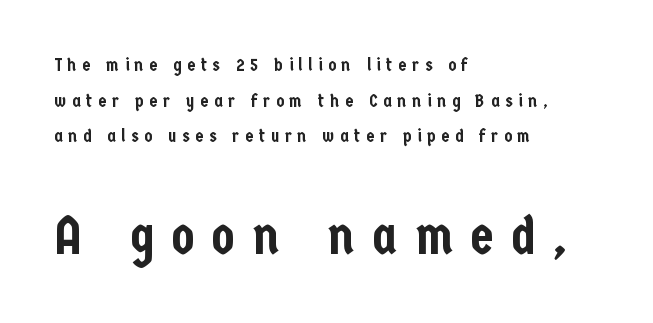
{"serif": "no", "italic": "no", "width": "condensed", "stroke_contrast": "low", "x_height": "medium", "monospaced": "no", "underline": "no", "align": "left", "line_spacing": "loose", "line_spacing_ratio": 1.98, "letter_spacing": "wide", "letter_spacing_em": 0.32, "larger_block": "second", "size_ratio": 3.0, "glyph_px": 54}
